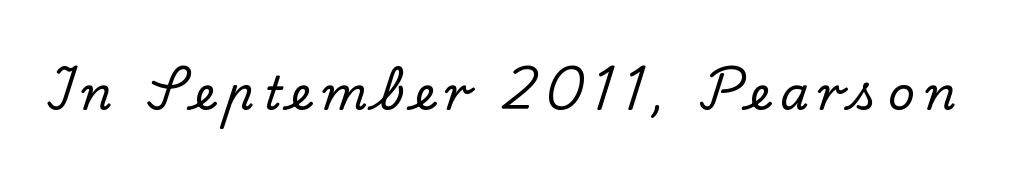
The image shows 46 px serif type; set unusually wide letter spacing (+0.21 em), not underlined; low stroke contrast and a small x-height.
